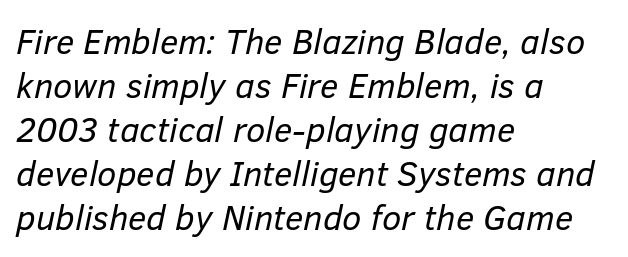
{"italic": "yes", "lean": "right", "slant_degrees": 12, "bold": "no", "weight": "regular", "width": "normal", "stroke_contrast": "low", "x_height": "medium", "monospaced": "no", "underline": "no", "align": "left", "line_spacing": "normal", "line_spacing_ratio": 1.26, "letter_spacing": "normal", "letter_spacing_em": 0.0, "glyph_px": 35}
